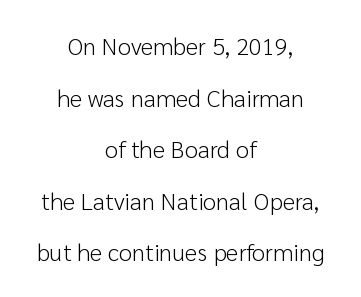
The image shows 24 px text type, upright; set centered, loose line spacing (2.15x), normal letter spacing, not underlined.
